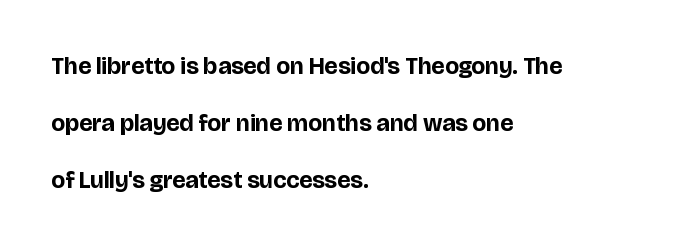
The image shows 24 px bold type, upright; set left-aligned, loose line spacing (2.38x), normal letter spacing, not underlined.
